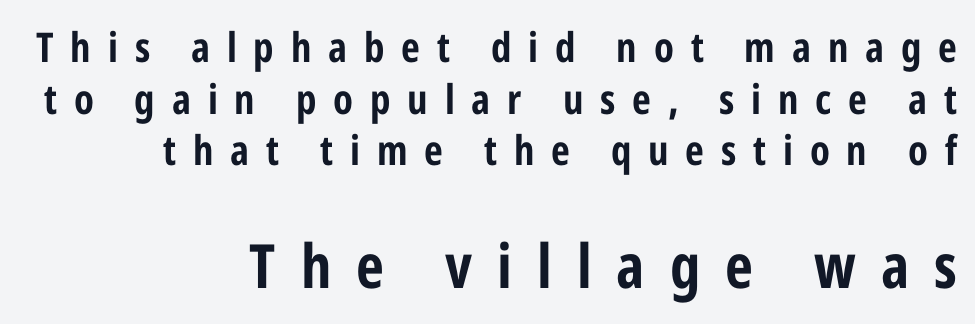
The image shows 61 px bold, condensed sans-serif type, upright; set right-aligned, normal line spacing (1.26x), unusually wide letter spacing (+0.41 em), not underlined; the second (bottom) block is 1.49x larger; low stroke contrast and a medium x-height.
